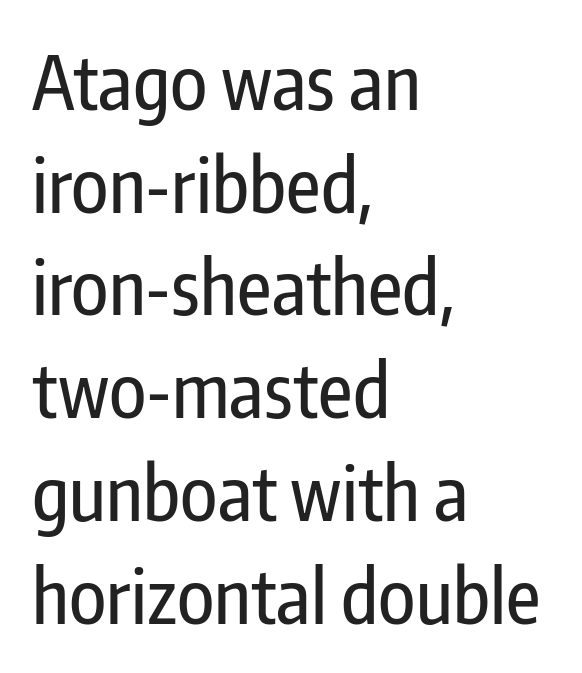
These lines sit exactly where default settings would place them. Style check: upright. Each word holds together tightly as a unit, with standard inter-letter gaps. Here the designer chose a conventional face with non-uniform glyph widths. Check the space under the baseline: it is left empty.
